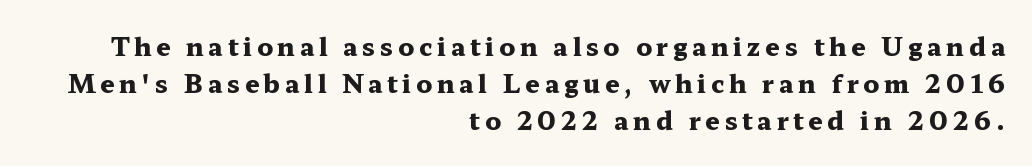
Posture: straight, roman, zero tilt. Is the block centered? No — it sits flush against the right margin. These lines carry a lot of weight — the face is fully bold. Leading matches the norm, producing a regular column. Glance below the letters and you will spot only blank space.
